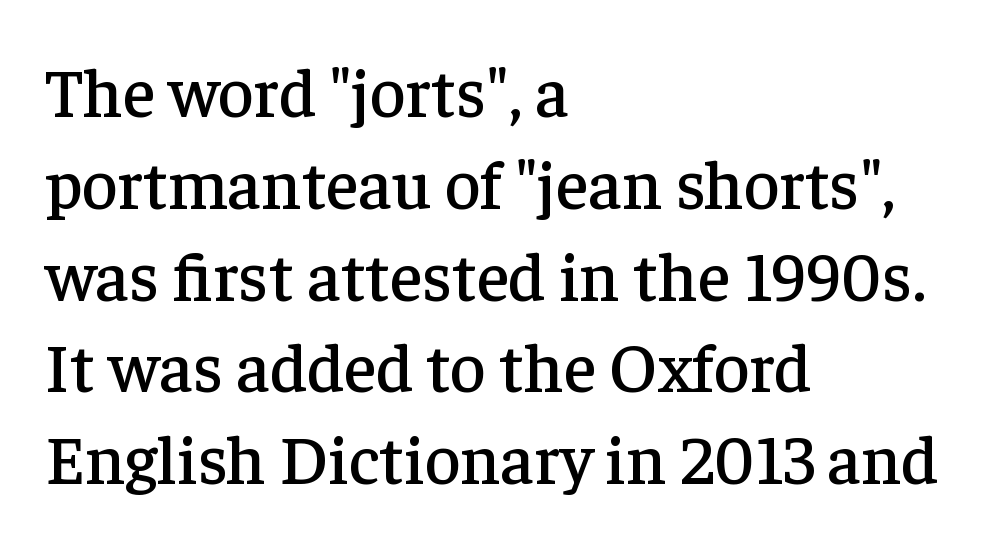
{"serif": "yes", "italic": "no", "width": "normal", "stroke_contrast": "low", "x_height": "medium", "monospaced": "no", "underline": "no", "align": "left", "line_spacing": "normal", "line_spacing_ratio": 1.33, "letter_spacing": "normal", "letter_spacing_em": 0.0, "glyph_px": 69}
